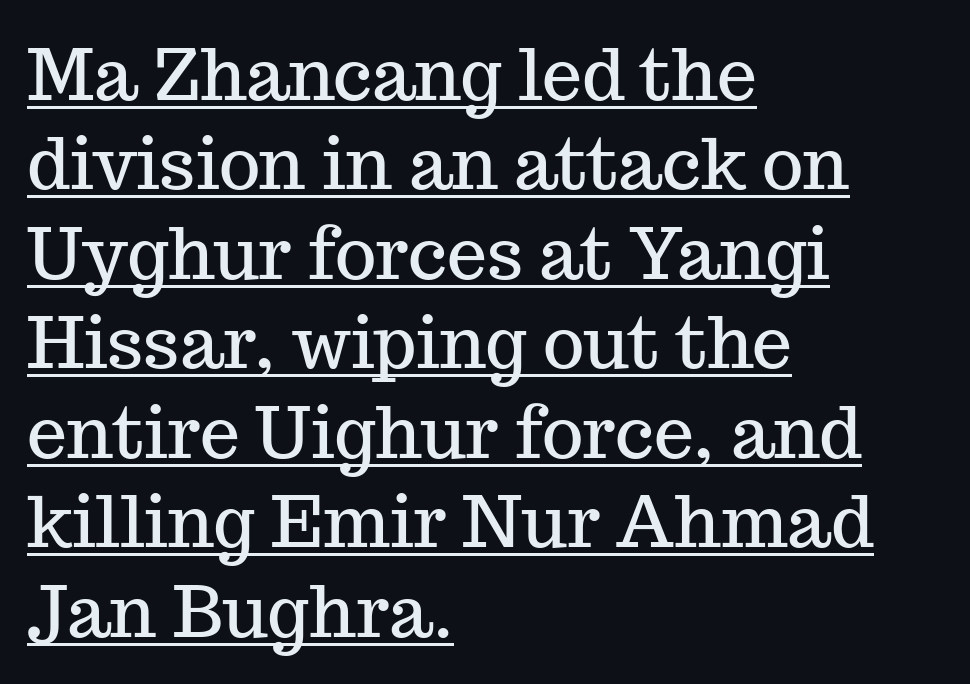
Is there much room between lines? A standard amount, neither cramped nor airy. Casual observation: everything's shoved over to the left. Note the varied advance widths — an 'i' is clearly narrower than an 'm'. Italic: no, the glyphs are upright roman. Nobody touched the tracking dial on this one.
